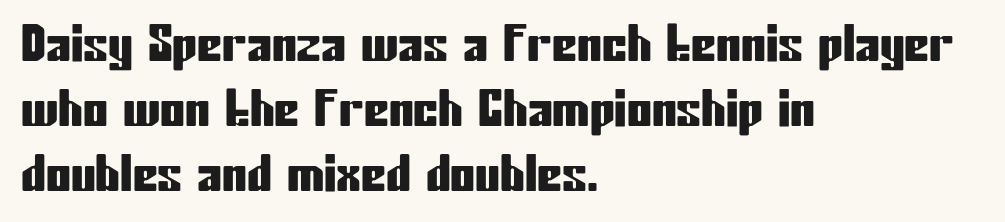
The image shows 50 px condensed sans-serif type, upright; set left-aligned, normal line spacing (1.3x), normal letter spacing, not underlined; low stroke contrast and a medium x-height.
